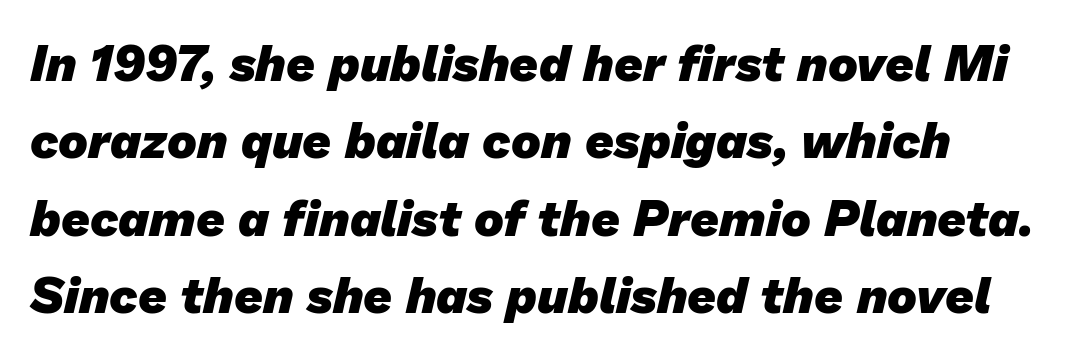
{"serif": "no", "bold": "yes", "weight": "heavy", "width": "normal", "stroke_contrast": "low", "x_height": "medium", "monospaced": "no", "underline": "no", "line_spacing": "normal", "line_spacing_ratio": 1.55, "letter_spacing": "normal", "letter_spacing_em": 0.0, "glyph_px": 50}
